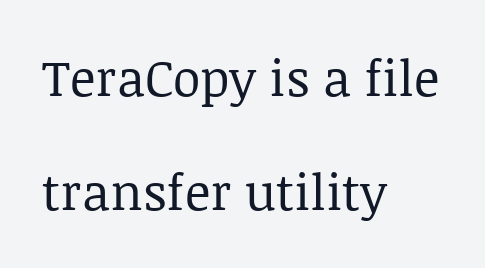
Nope, not italic — everything's standing straight. Alignment: flush left. No extra tracking has been applied to these lines. Note the varied advance widths — an 'i' is clearly narrower than an 'm'. Little horizontal feet cap the strokes, marking this as serif type. Decoration check: the copy has no underline.
